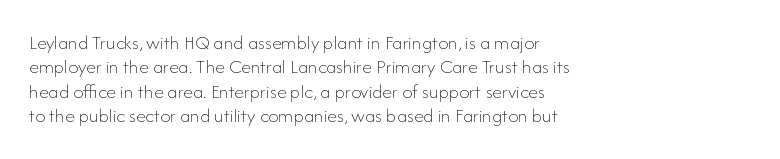
These lines keep a tight, regular rhythm from letter to letter. In CSS terms this would be text-align: left. Weight: in the light-to-regular range. This is roman type, the default non-slanted kind. Decoration check: the copy has no underline.
